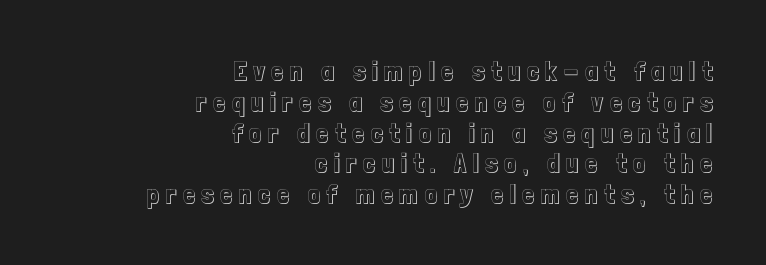
{"italic": "no", "underline": "no", "align": "right", "line_spacing": "tight", "line_spacing_ratio": 1.14, "letter_spacing": "wide", "letter_spacing_em": 0.25, "glyph_px": 27}
